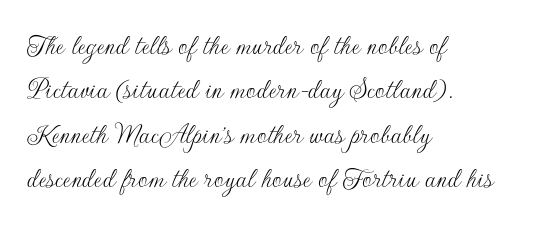
Q: Is the text bold? A: No.
Q: Is the text italic (slanted)? A: Yes.
Q: Is the typeface a serif or a sans-serif typeface? A: Sans-serif.
Q: Is the text underlined? A: No.
Q: How is the paragraph aligned? A: Left-aligned.
Q: Is the spacing between letters normal or unusually wide? A: Normal.
Q: Is the spacing between lines tight, normal or loose? A: Normal.
Q: Width (condensed, normal, or wide)? A: Normal.
Q: Stroke contrast? A: Low.
Q: x-height? A: Small.
Q: Monospaced? A: No.
